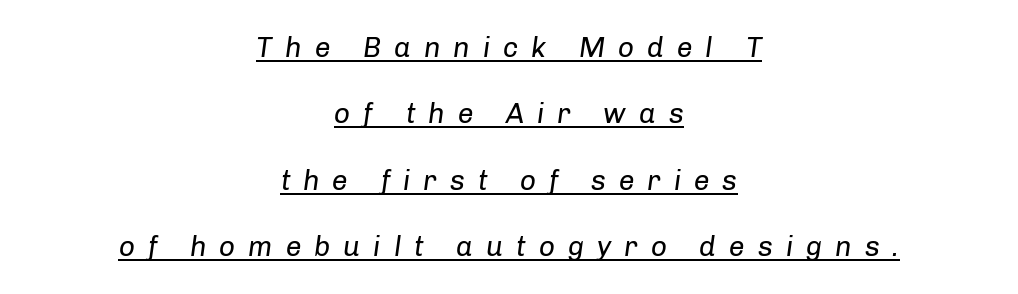
{"italic": "yes", "lean": "right", "slant_degrees": 8, "bold": "no", "weight": "regular", "width": "normal", "stroke_contrast": "low", "x_height": "medium", "monospaced": "no", "underline": "yes", "align": "center", "line_spacing": "loose", "line_spacing_ratio": 2.37, "letter_spacing": "wide", "letter_spacing_em": 0.46, "glyph_px": 28}
